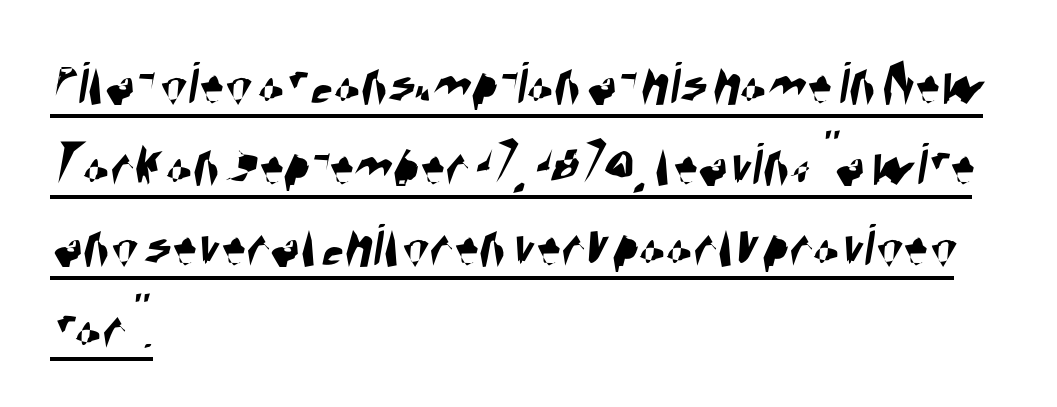
Every row of glyphs begins at an identical x-position on the left. You could not count columns in this text — the font is proportionally spaced. Are there feet on the stems? There aren't — it's a sans. The face used here is rendered with its standard letterfit. Honestly, the row spacing looks completely unremarkable. Underlined type.
